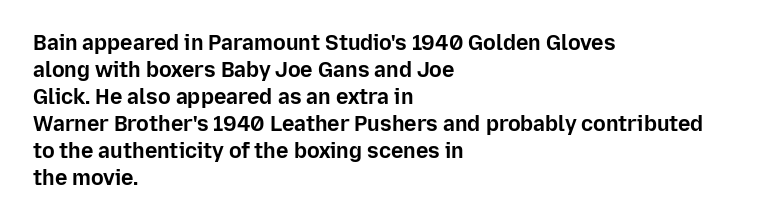
Q: Is the text bold? A: Yes.
Q: Is the text italic (slanted)? A: No, it is upright.
Q: Is the text underlined? A: No.
Q: How is the paragraph aligned? A: Left-aligned.
Q: Is the spacing between letters normal or unusually wide? A: Normal.
Q: Is the spacing between lines tight, normal or loose? A: Normal.
